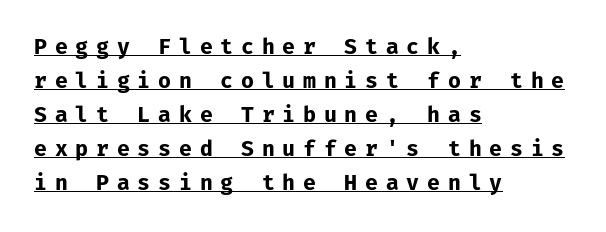
The image shows 21 px bold type, upright; set left-aligned, normal line spacing (1.62x), unusually wide letter spacing (+0.37 em), underlined.
